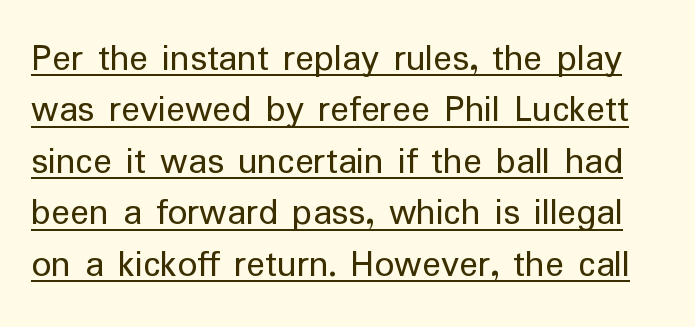
The image shows 39 px regular-weight sans-serif type, upright; set normal line spacing (1.32x), normal letter spacing, underlined; low stroke contrast and a medium x-height.
